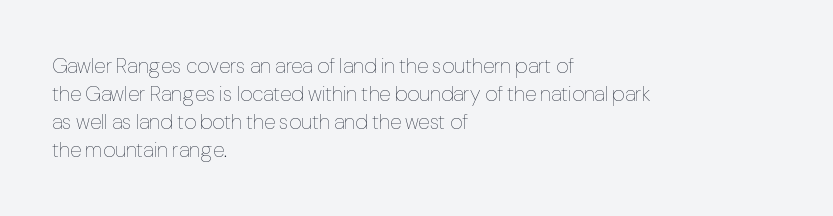
Q: Is the text bold? A: No.
Q: Is the text italic (slanted)? A: No, it is upright.
Q: Is the text underlined? A: No.
Q: How is the paragraph aligned? A: Left-aligned.
Q: Is the spacing between letters normal or unusually wide? A: Normal.
Q: Is the spacing between lines tight, normal or loose? A: Normal.
